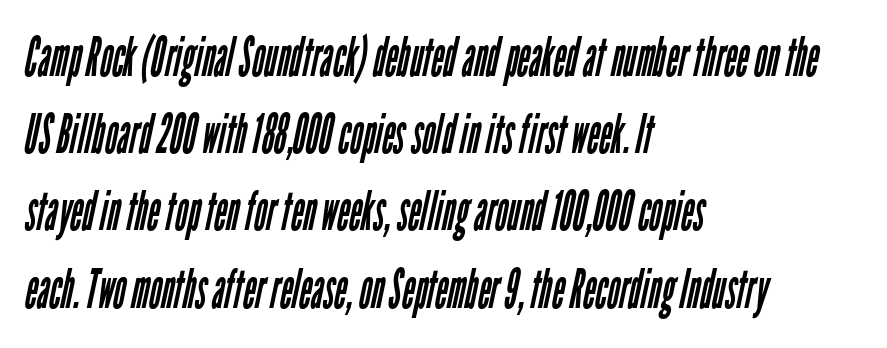
Q: Is the text bold? A: No.
Q: Is the typeface a serif or a sans-serif typeface? A: Sans-serif.
Q: Is the text underlined? A: No.
Q: How is the paragraph aligned? A: Left-aligned.
Q: Is the spacing between letters normal or unusually wide? A: Normal.
Q: Is the spacing between lines tight, normal or loose? A: Normal.
Q: Width (condensed, normal, or wide)? A: Condensed.
Q: Stroke contrast? A: Low.
Q: x-height? A: Medium.
Q: Monospaced? A: No.
